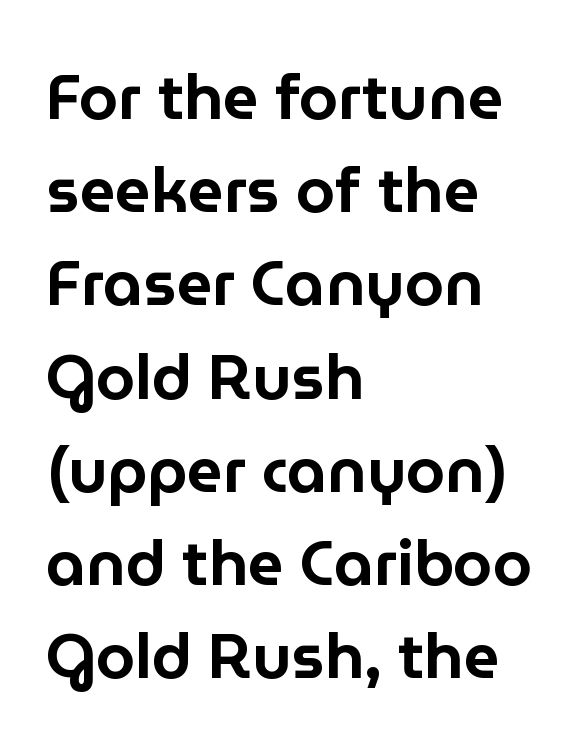
The image shows 63 px sans-serif type, upright; set left-aligned, normal line spacing (1.48x), normal letter spacing, not underlined; low stroke contrast and a medium x-height.
